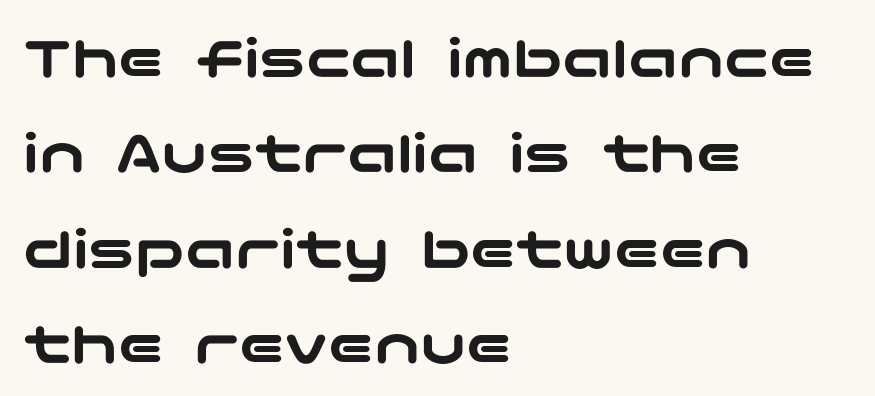
Q: Is the text italic (slanted)? A: No, it is upright.
Q: Is the typeface a serif or a sans-serif typeface? A: Sans-serif.
Q: Is the text underlined? A: No.
Q: How is the paragraph aligned? A: Left-aligned.
Q: Is the spacing between letters normal or unusually wide? A: Normal.
Q: Is the spacing between lines tight, normal or loose? A: Normal.
Q: Width (condensed, normal, or wide)? A: Wide.
Q: Stroke contrast? A: Low.
Q: x-height? A: Medium.
